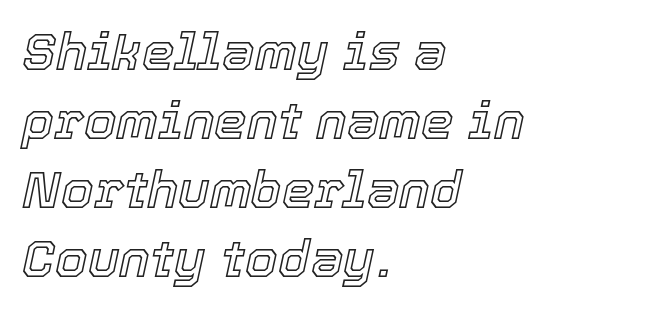
{"italic": "yes", "lean": "right", "slant_degrees": 12, "width": "normal", "x_height": "medium", "monospaced": "no", "underline": "no", "align": "left", "line_spacing": "normal", "line_spacing_ratio": 1.33, "letter_spacing": "normal", "letter_spacing_em": 0.0, "glyph_px": 52}
